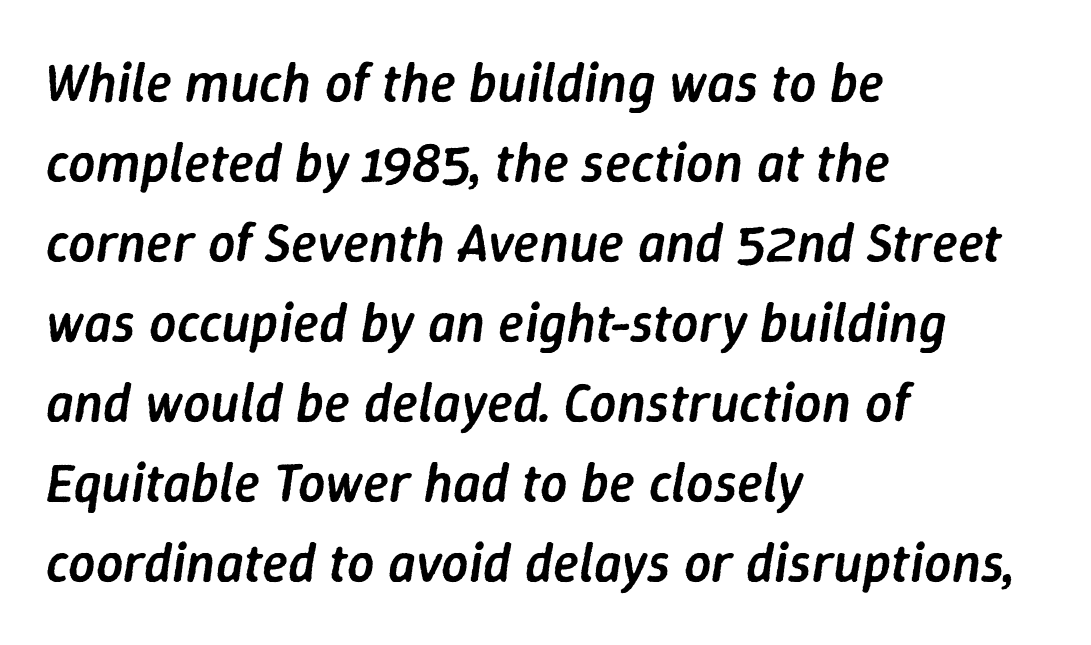
{"italic": "yes", "lean": "right", "slant_degrees": 9, "bold": "semi", "weight": "semibold", "width": "normal", "stroke_contrast": "low", "x_height": "medium", "monospaced": "no", "underline": "no", "align": "left", "line_spacing": "normal", "line_spacing_ratio": 1.48, "letter_spacing": "normal", "letter_spacing_em": 0.0, "glyph_px": 54}
